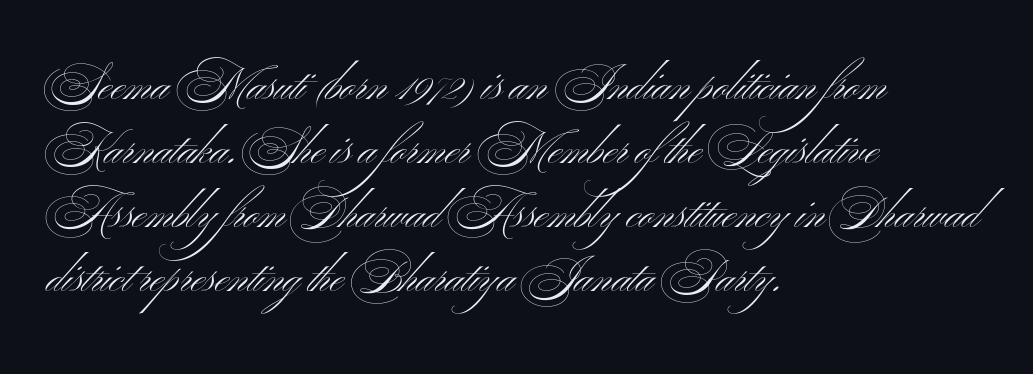
{"serif": "no", "bold": "no", "weight": "light", "width": "wide", "stroke_contrast": "medium", "x_height": "small", "monospaced": "no", "underline": "no", "align": "left", "line_spacing": "normal", "line_spacing_ratio": 1.42, "letter_spacing": "normal", "letter_spacing_em": 0.0, "glyph_px": 45}
